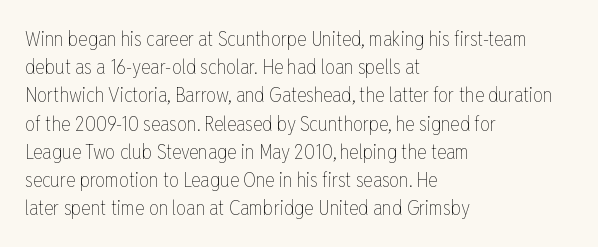
{"italic": "no", "bold": "no", "underline": "no", "align": "left", "line_spacing": "normal", "line_spacing_ratio": 1.41, "letter_spacing": "normal", "letter_spacing_em": 0.0, "glyph_px": 20}
